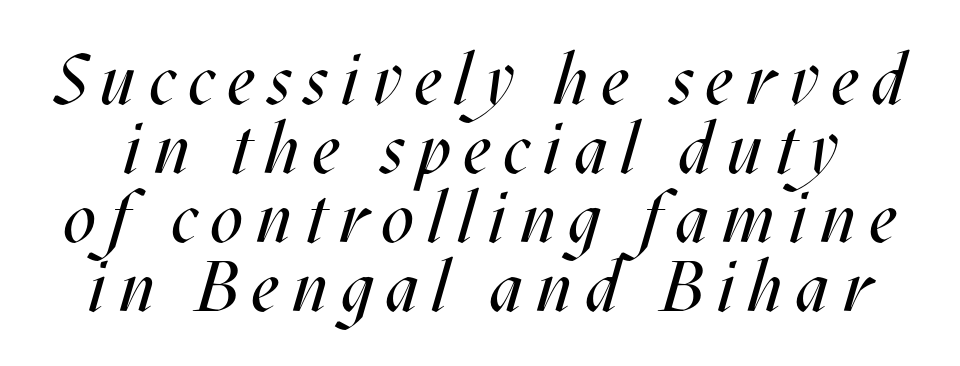
Rows of type sit shoulder to shoulder in the vertical direction. Would a proofreader flag this as italicized? Yes. Decoration check: the copy has no underline. A quiet, ordinary-to-light weight characterises the typeface.
